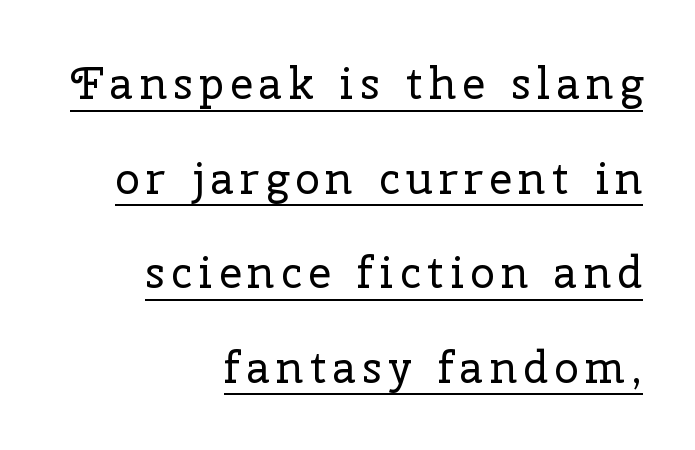
Q: Is the text bold? A: No.
Q: Is the text italic (slanted)? A: No, it is upright.
Q: Is the typeface a serif or a sans-serif typeface? A: Serif.
Q: Is the text underlined? A: Yes.
Q: How is the paragraph aligned? A: Right-aligned.
Q: Is the spacing between lines tight, normal or loose? A: Loose.
Q: Width (condensed, normal, or wide)? A: Normal.
Q: Stroke contrast? A: Low.
Q: x-height? A: Medium.
Q: Monospaced? A: No.
